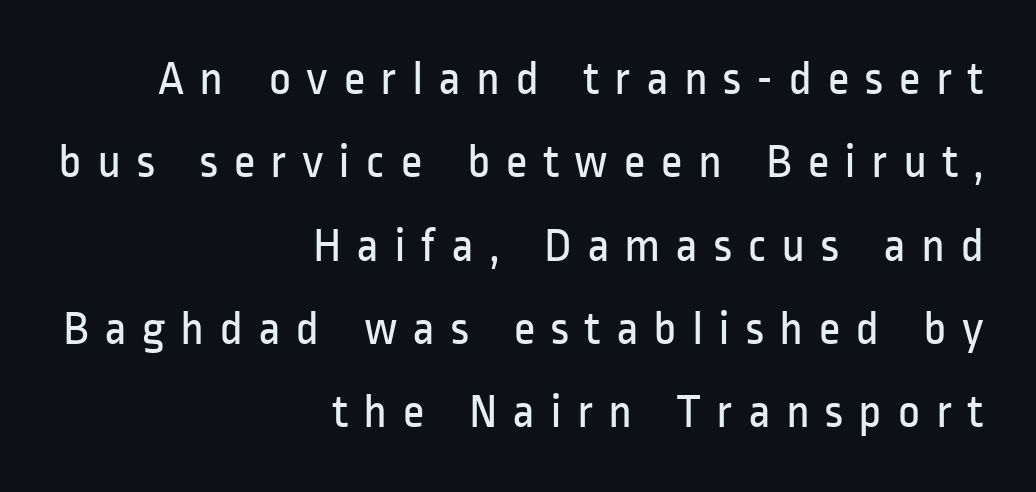
Q: Is the text bold? A: No.
Q: Is the text italic (slanted)? A: No, it is upright.
Q: Is the typeface a serif or a sans-serif typeface? A: Sans-serif.
Q: Is the text underlined? A: No.
Q: How is the paragraph aligned? A: Right-aligned.
Q: Is the spacing between letters normal or unusually wide? A: Unusually wide.
Q: Is the spacing between lines tight, normal or loose? A: Normal.
Q: Width (condensed, normal, or wide)? A: Condensed.
Q: Stroke contrast? A: Low.
Q: x-height? A: Medium.
Q: Monospaced? A: No.
